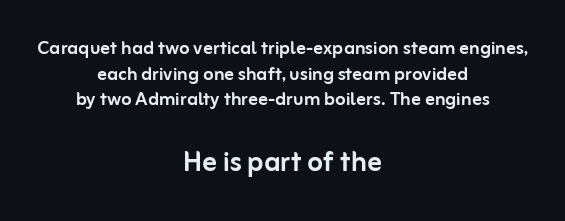
The image shows 36 px sans-serif type, upright; set centered, tight line spacing (1.07x), normal letter spacing, not underlined; the second (bottom) block is 1.5x larger; low stroke contrast and a medium x-height.
